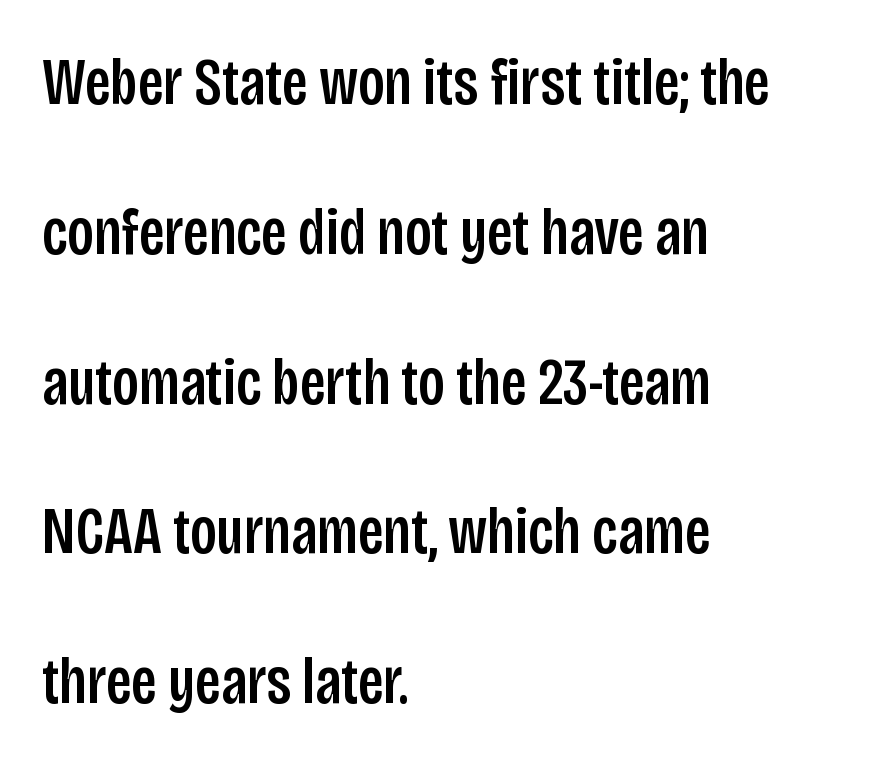
The block of text is sparse from top to bottom, with ample space between rows. No italicization has been applied; the sample stays upright. The space directly below the letters is spotless. I'd call this a sans setting — the letters go barefoot. Think of a printed novel: that variable character pitch is what you see here. There is no visible air inserted between adjacent glyphs.
